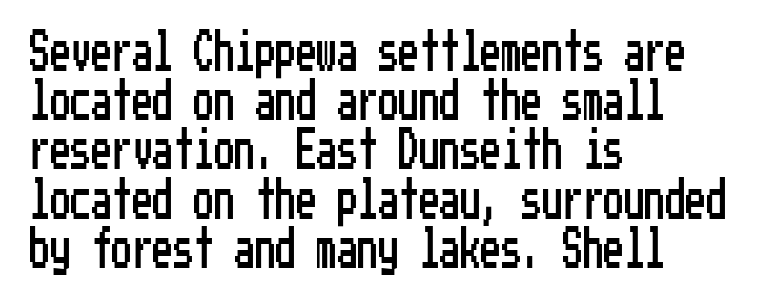
A clean baseline with only descenders dipping below it. Is this a sans? Yes — the strokes have no serifs. Short note: letters normally spaced. In CSS terms this would be text-align: left. The type sits square on the baseline with zero lean.
